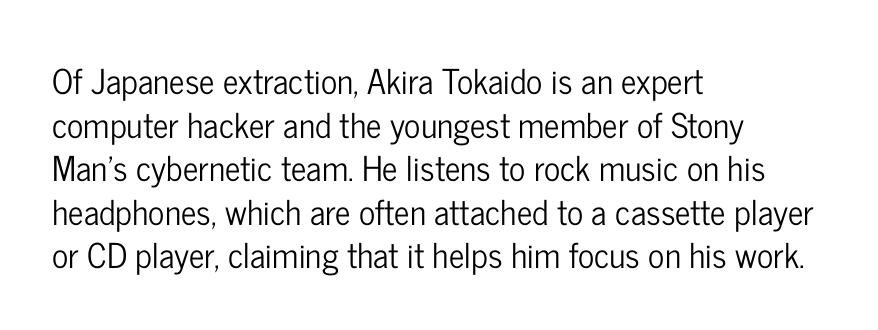
{"serif": "no", "italic": "no", "width": "condensed", "stroke_contrast": "low", "x_height": "medium", "monospaced": "no", "underline": "no", "align": "left", "line_spacing": "normal", "line_spacing_ratio": 1.28, "letter_spacing": "normal", "letter_spacing_em": 0.0, "glyph_px": 34}
